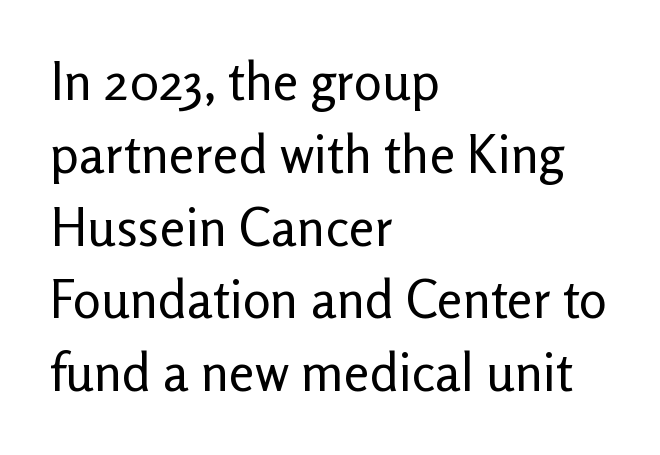
{"serif": "no", "italic": "no", "bold": "no", "weight": "regular", "width": "normal", "stroke_contrast": "low", "x_height": "medium", "monospaced": "no", "underline": "no", "align": "left", "line_spacing": "normal", "line_spacing_ratio": 1.4, "letter_spacing": "normal", "letter_spacing_em": 0.0, "glyph_px": 52}
